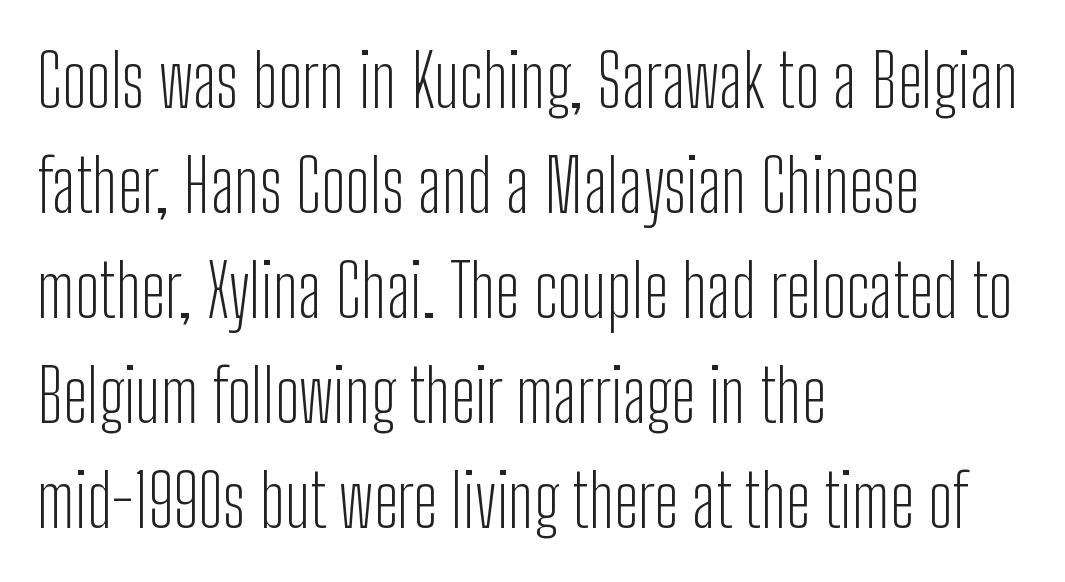
Honestly, the letter spacing is just normal — you wouldn't notice it. The letters advance in unequal steps, a hallmark of proportional type. Rendered with straight, roman letterforms. These lines sit exactly where default settings would place them.
